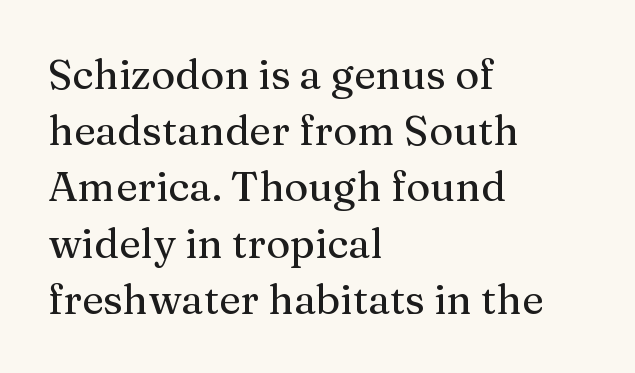
{"serif": "yes", "italic": "no", "width": "normal", "stroke_contrast": "medium", "x_height": "medium", "monospaced": "no", "underline": "no", "align": "left", "line_spacing": "normal", "line_spacing_ratio": 1.37, "letter_spacing": "normal", "letter_spacing_em": 0.0, "glyph_px": 41}
